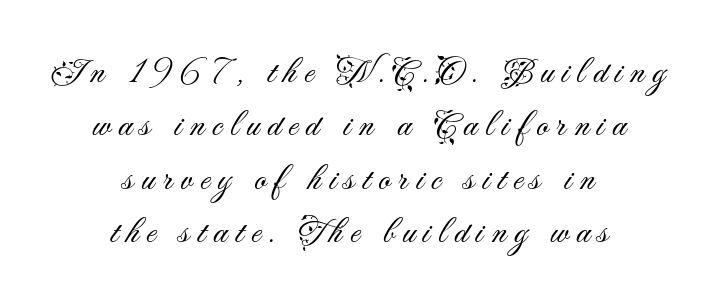
{"serif": "no", "bold": "no", "weight": "light", "width": "normal", "stroke_contrast": "medium", "x_height": "small", "monospaced": "no", "underline": "no", "align": "center", "line_spacing": "normal", "line_spacing_ratio": 1.44, "letter_spacing": "wide", "letter_spacing_em": 0.21, "glyph_px": 37}
